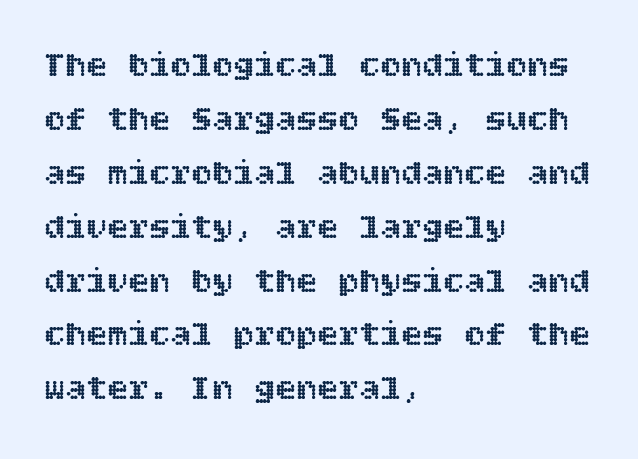
Q: Is the text italic (slanted)? A: No, it is upright.
Q: Is the text underlined? A: No.
Q: How is the paragraph aligned? A: Left-aligned.
Q: Is the spacing between letters normal or unusually wide? A: Normal.
Q: Is the spacing between lines tight, normal or loose? A: Normal.
Q: Width (condensed, normal, or wide)? A: Normal.
Q: x-height? A: Large.
